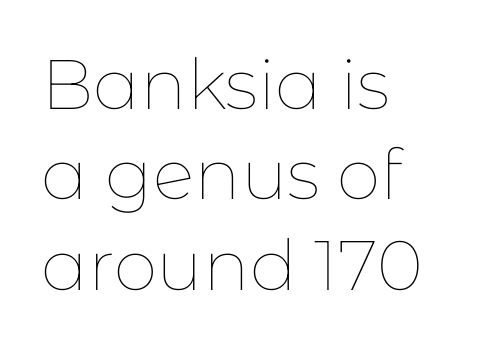
The image shows 70 px thin type, upright; set left-aligned, normal line spacing (1.29x), normal letter spacing, not underlined; low stroke contrast and a medium x-height.
